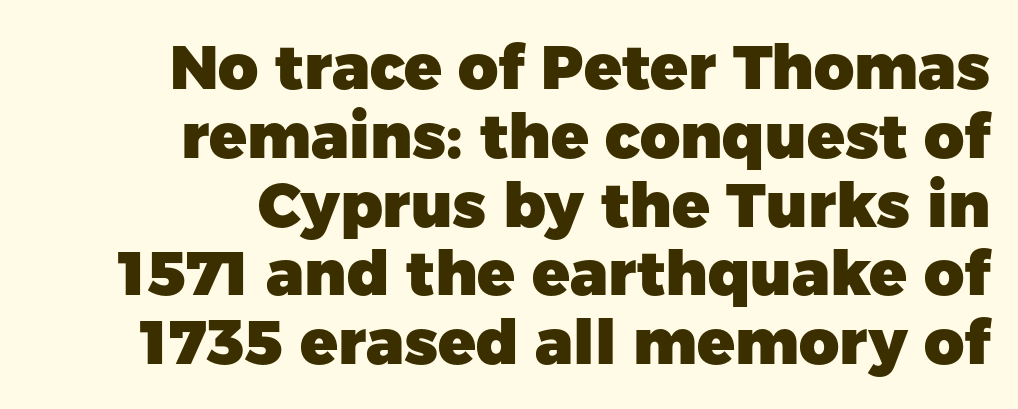
{"serif": "no", "italic": "no", "bold": "yes", "weight": "heavy", "width": "normal", "stroke_contrast": "low", "x_height": "medium", "monospaced": "no", "underline": "no", "align": "right", "line_spacing": "tight", "line_spacing_ratio": 1.11, "letter_spacing": "normal", "letter_spacing_em": 0.0, "glyph_px": 62}
